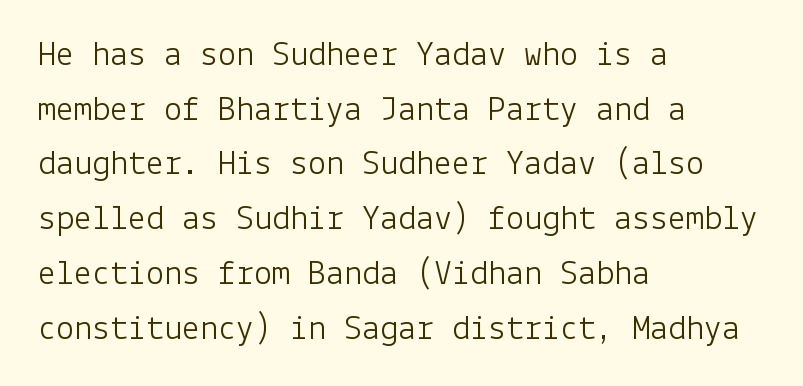
Does the copy run flush right? No — it runs flush left. Italic? Not at all — the glyphs are vertical. The vertical gap from one line to the next is medium. Look at the bottom of the vertical strokes: they stop flat, with no serifs. Nothing unusual about the tracking: characters are spaced as the font intends.
